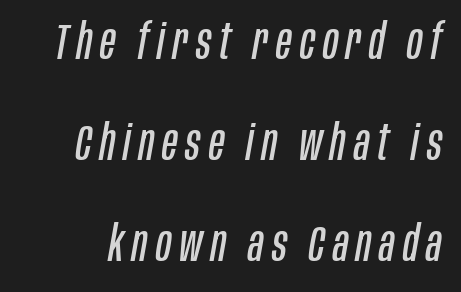
Q: Is the text bold? A: No.
Q: Is the text italic (slanted)? A: Yes, it leans right by about 10 degrees.
Q: Is the text underlined? A: No.
Q: Is the spacing between lines tight, normal or loose? A: Loose.
Q: Width (condensed, normal, or wide)? A: Condensed.
Q: Stroke contrast? A: Low.
Q: x-height? A: Large.
Q: Monospaced? A: No.
